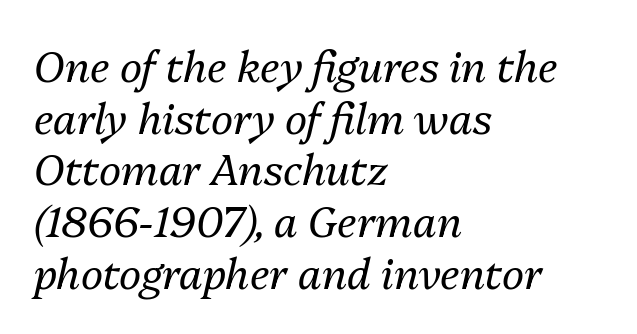
{"italic": "yes", "lean": "right", "slant_degrees": 13, "bold": "no", "weight": "regular", "width": "normal", "stroke_contrast": "medium", "x_height": "medium", "monospaced": "no", "underline": "no", "align": "left", "line_spacing_ratio": 1.23, "letter_spacing": "normal", "letter_spacing_em": 0.0, "glyph_px": 42}
